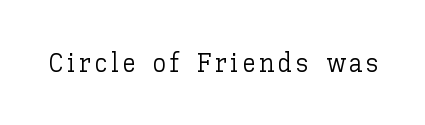
The image shows 27 px text type, upright; set not underlined.
